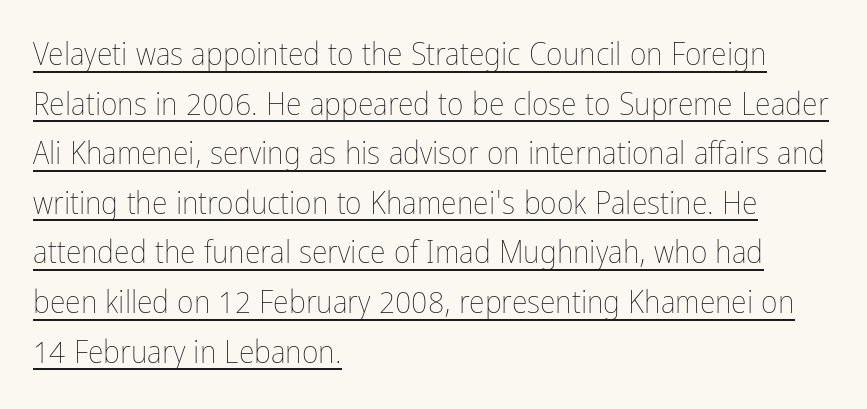
{"italic": "no", "bold": "no", "weight": "thin", "width": "condensed", "stroke_contrast": "low", "x_height": "medium", "monospaced": "no", "underline": "yes", "align": "left", "line_spacing": "normal", "line_spacing_ratio": 1.55, "letter_spacing": "normal", "letter_spacing_em": 0.0, "glyph_px": 32}
